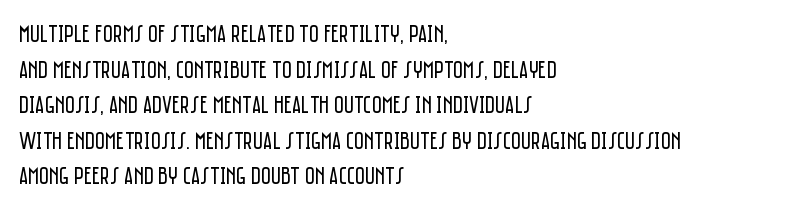
Q: Is the text bold? A: No.
Q: Is the text italic (slanted)? A: No, it is upright.
Q: Is the text underlined? A: No.
Q: How is the paragraph aligned? A: Left-aligned.
Q: Is the spacing between letters normal or unusually wide? A: Normal.
Q: Is the spacing between lines tight, normal or loose? A: Normal.
